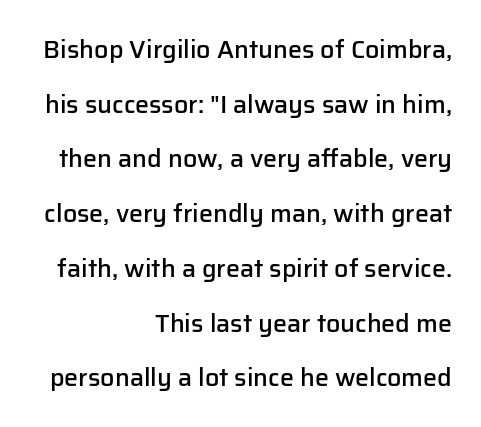
The rendering uses a semibold face; strokes are thickened but not to full bold. If you drew a line through each stem, it would be perfectly vertical. Notice the wide empty band between every row — that's loose leading. The rendering anchors every line to the right-hand side.
